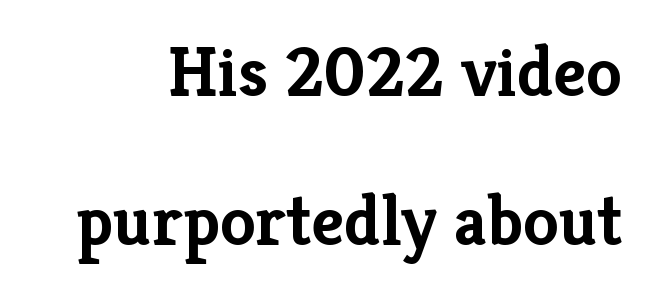
The image shows 72 px semibold serif type, upright; set loose line spacing (2.07x), normal letter spacing, not underlined; low stroke contrast and a medium x-height.
